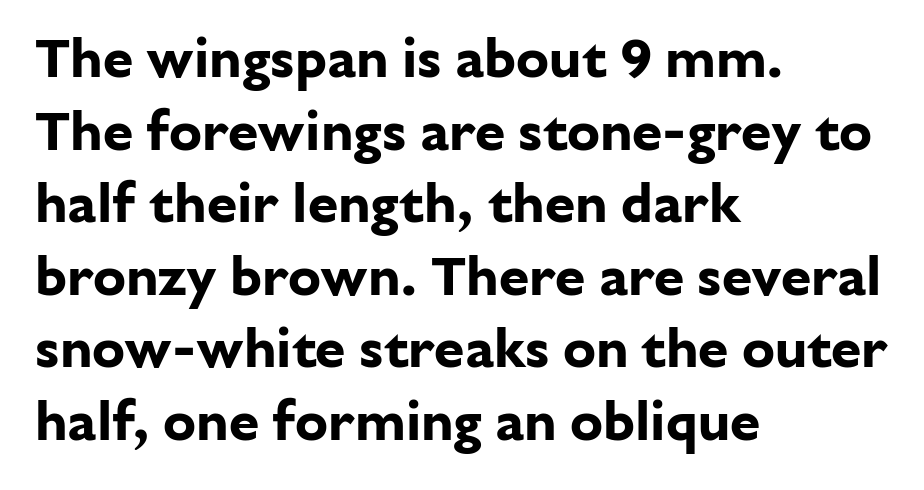
{"serif": "no", "italic": "no", "bold": "yes", "weight": "bold", "width": "normal", "stroke_contrast": "low", "x_height": "medium", "monospaced": "no", "underline": "no", "align": "left", "line_spacing": "normal", "line_spacing_ratio": 1.32, "letter_spacing": "normal", "letter_spacing_em": 0.0, "glyph_px": 55}
